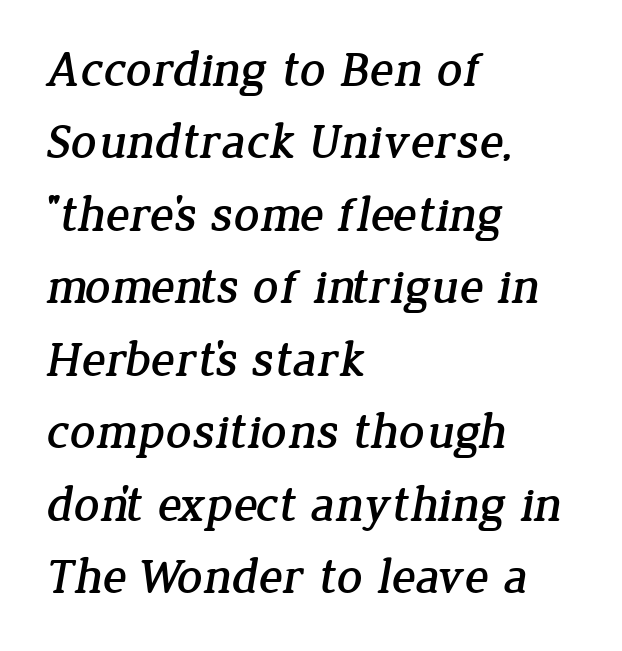
{"serif": "yes", "width": "normal", "stroke_contrast": "low", "x_height": "medium", "monospaced": "no", "underline": "no", "align": "left", "line_spacing": "normal", "line_spacing_ratio": 1.45, "letter_spacing": "normal", "letter_spacing_em": 0.0, "glyph_px": 50}
